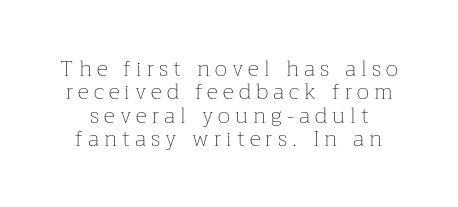
Q: Is the text bold? A: No.
Q: Is the text italic (slanted)? A: No, it is upright.
Q: Is the text underlined? A: No.
Q: Is the spacing between letters normal or unusually wide? A: Unusually wide.
Q: Is the spacing between lines tight, normal or loose? A: Tight.
